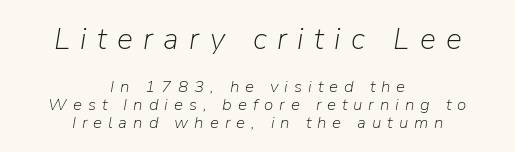
The image shows 30 px light type, italic (leaning right); set centered, tight line spacing (1.06x), unusually wide letter spacing (+0.35 em), not underlined; the first (top) block is 1.76x larger; low stroke contrast and a medium x-height.
